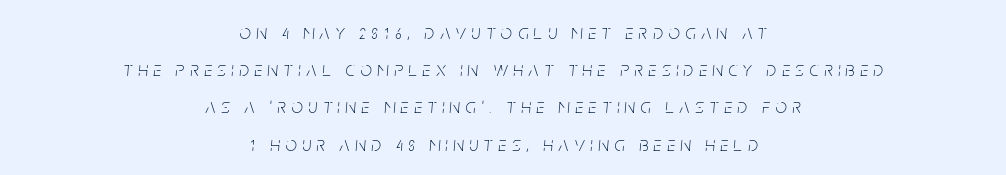
{"italic": "yes", "lean": "right", "slant_degrees": 5, "bold": "no", "underline": "no", "align": "center", "line_spacing_ratio": 1.86, "letter_spacing": "wide", "letter_spacing_em": 0.28, "glyph_px": 20}
